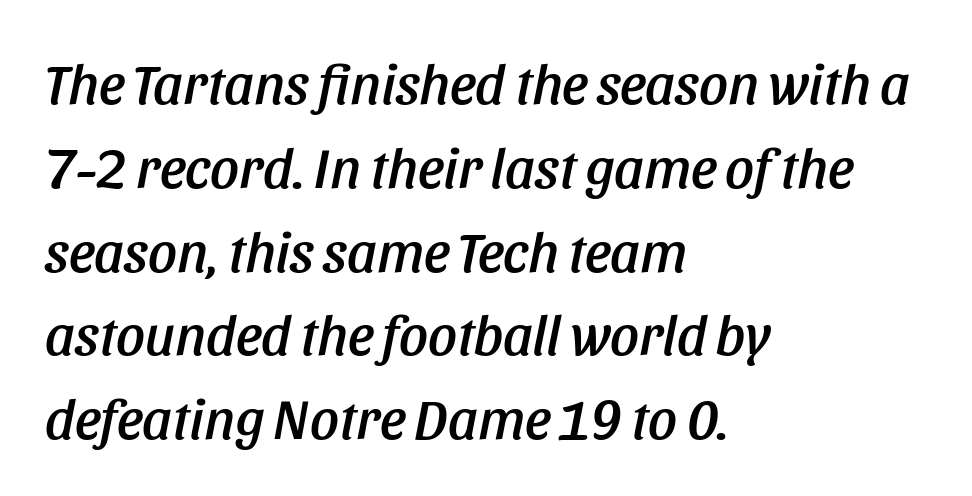
The image shows 57 px condensed type, italic (leaning right); set left-aligned, normal line spacing (1.47x), normal letter spacing, not underlined; low stroke contrast and a large x-height.
